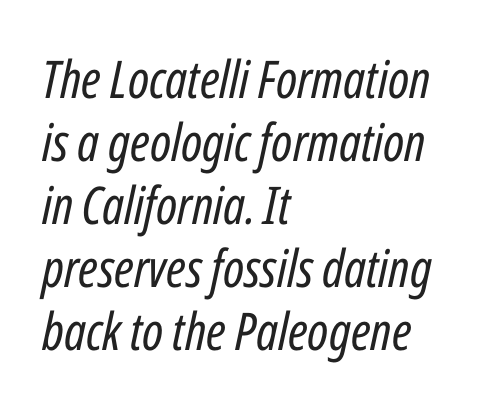
Words float on clear page, feet unadorned. Teacher's note: observe the even left margin — that is flush-left alignment. Every character sits at an angle, as italics do. The strokes are not fattened; the text isn't bold.
